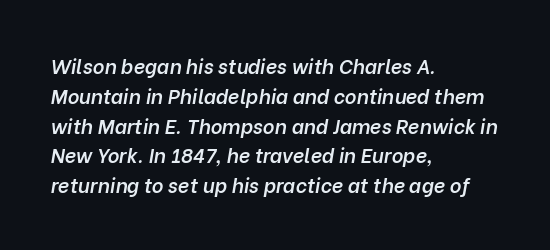
{"italic": "yes", "lean": "right", "slant_degrees": 10, "bold": "semi", "underline": "no", "align": "left", "line_spacing": "normal", "line_spacing_ratio": 1.49, "letter_spacing": "normal", "letter_spacing_em": 0.0, "glyph_px": 20}
